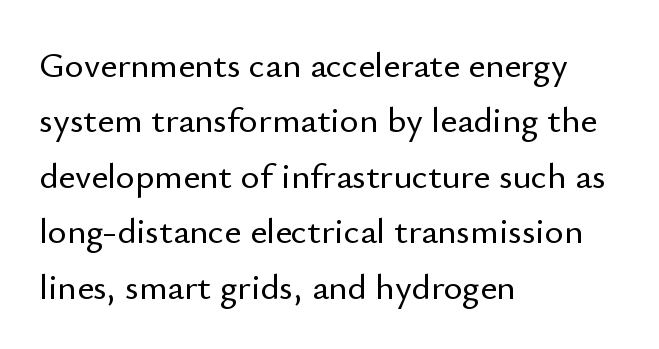
{"serif": "no", "italic": "no", "width": "normal", "stroke_contrast": "low", "x_height": "small", "monospaced": "no", "underline": "no", "align": "left", "line_spacing": "normal", "line_spacing_ratio": 1.54, "letter_spacing": "normal", "letter_spacing_em": 0.0, "glyph_px": 36}
